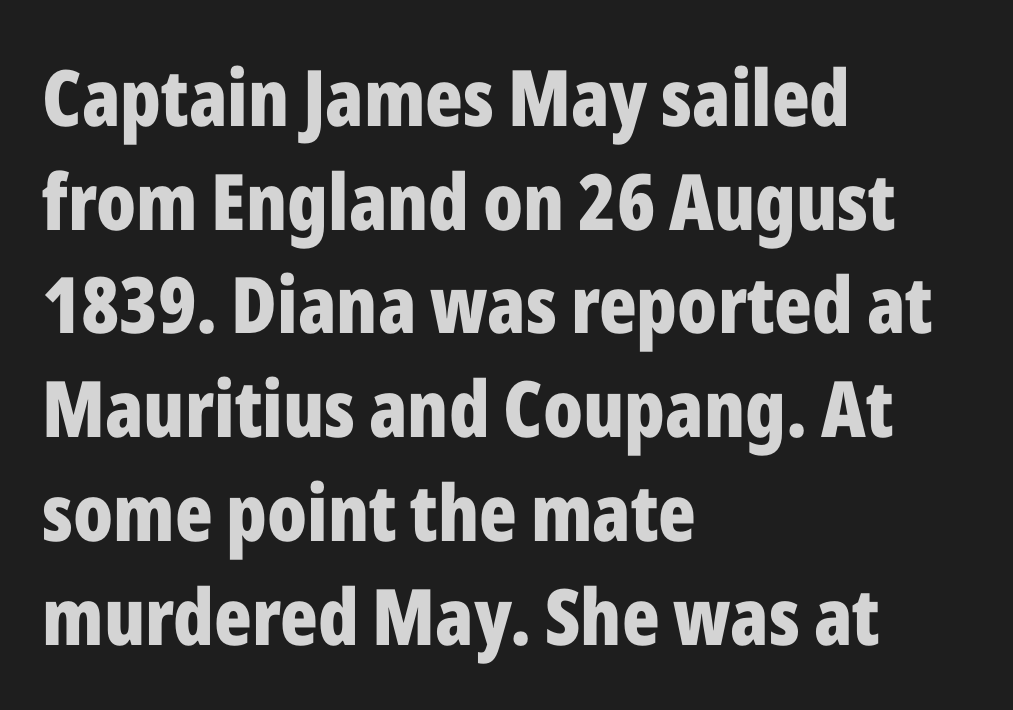
Type style note: lacks serifs. Set as a true bold cut, around the 700 mark. Line spacing here is normal. You could not count columns in this text — the font is proportionally spaced.
